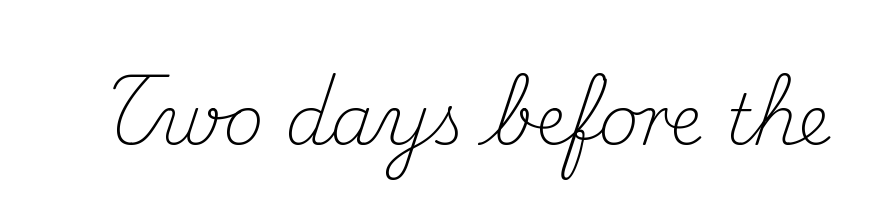
Stroke thickness stays within the range of a standard reading face or lighter. Check the space under the baseline: it is left empty. Looks like regular typesetting: each glyph gets only the width it needs.
